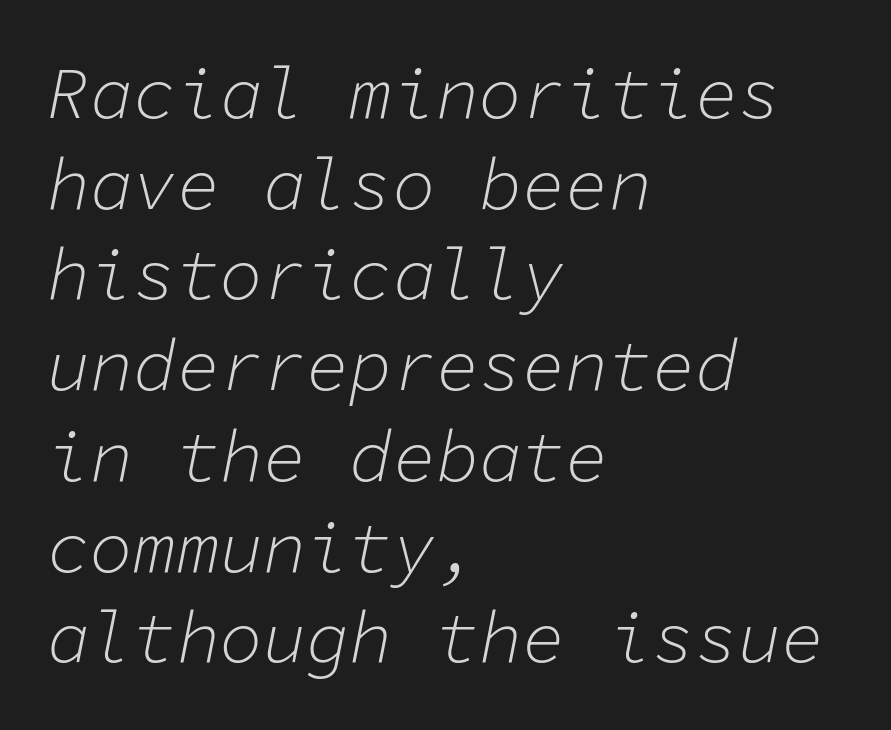
Q: Is the text bold? A: No.
Q: Is the text italic (slanted)? A: Yes, it leans right by about 11 degrees.
Q: Is the text underlined? A: No.
Q: How is the paragraph aligned? A: Left-aligned.
Q: Is the spacing between letters normal or unusually wide? A: Normal.
Q: Is the spacing between lines tight, normal or loose? A: Normal.
Q: Width (condensed, normal, or wide)? A: Normal.
Q: Stroke contrast? A: Low.
Q: x-height? A: Medium.
Q: Monospaced? A: Yes.
